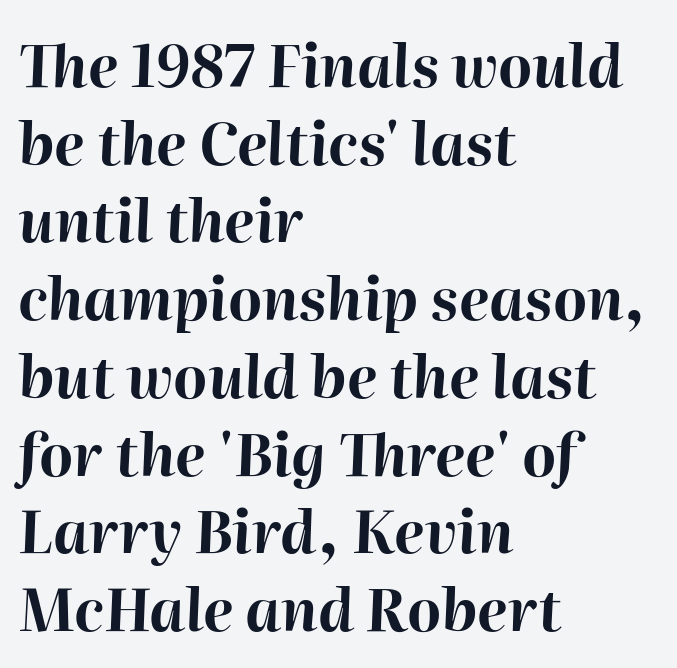
{"italic": "yes", "lean": "right", "slant_degrees": 2, "bold": "yes", "weight": "bold", "width": "normal", "stroke_contrast": "high", "x_height": "medium", "monospaced": "no", "underline": "no", "align": "left", "line_spacing": "normal", "line_spacing_ratio": 1.34, "letter_spacing": "normal", "letter_spacing_em": 0.0, "glyph_px": 58}
